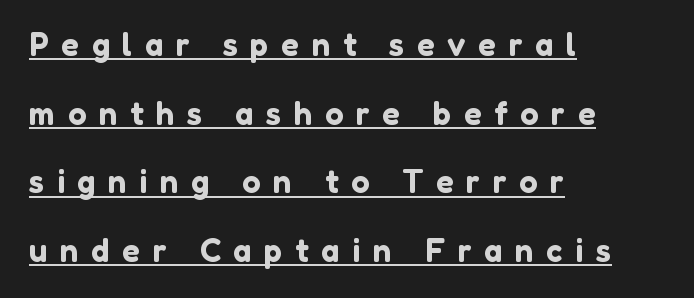
The paragraph shown leans on its left margin. One glance says open: line gaps are wider than usual. Observe the wide spacing: letters keep a clear distance from each other. The letters stand upright; this is a roman face.
